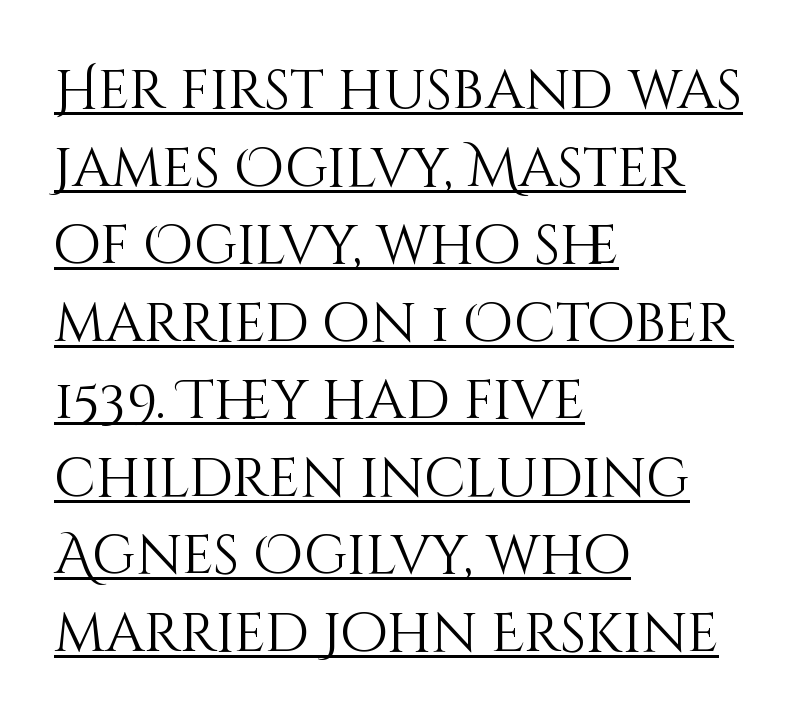
These lines sit exactly where default settings would place them. Leftover space on each line is placed entirely after the last word. Proportional: the letters do not fall into vertical columns. The passage shown is underscored from start to finish.
